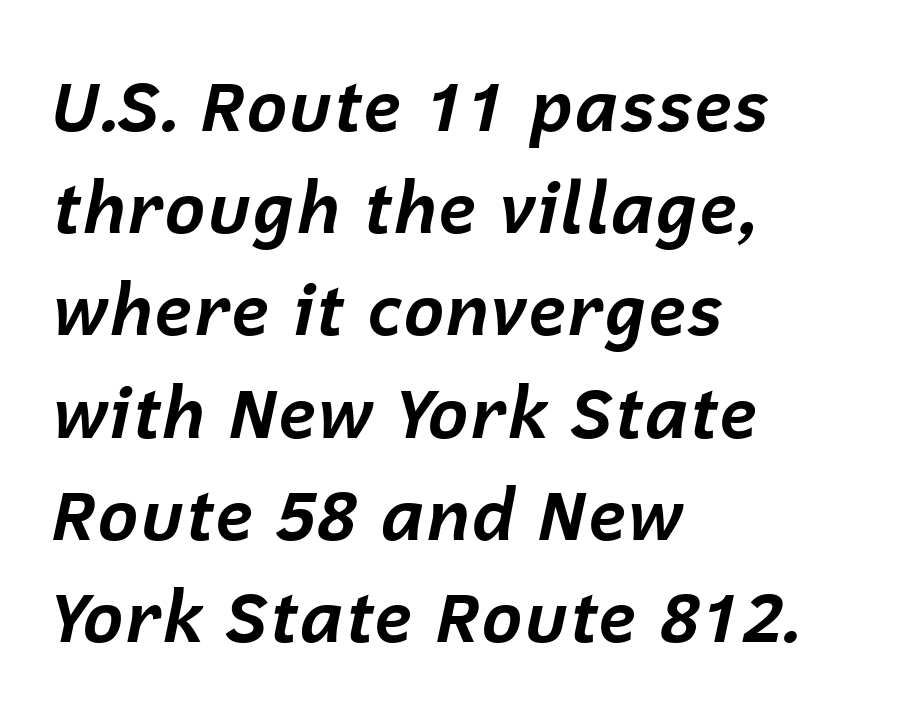
The image shows 70 px bold type, italic (leaning right); set left-aligned, normal line spacing (1.46x), normal letter spacing, not underlined; low stroke contrast and a medium x-height.
